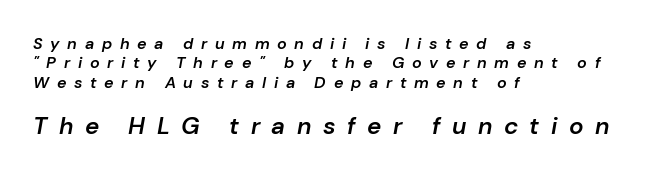
Q: Is the text bold? A: Semi-bold.
Q: Is the text italic (slanted)? A: Yes, it leans right by about 10 degrees.
Q: Is the text underlined? A: No.
Q: How is the paragraph aligned? A: Left-aligned.
Q: Is the spacing between letters normal or unusually wide? A: Unusually wide.
Q: Which block of text is set in a larger size, the first (top) or the second (bottom)? A: The second (bottom) one.
